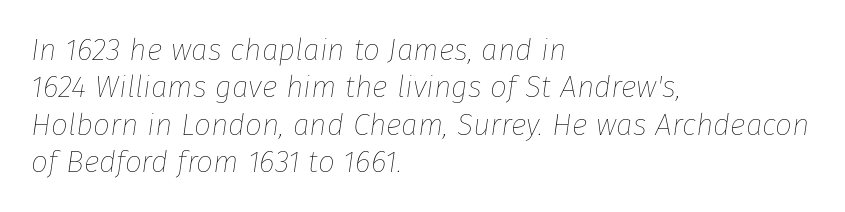
The ragged edge is on the right, which tells us the setting is flush left. Stems here are at most as thick as an everyday book face. If you drew a line through each stem, it would be angled. This rendering leaves character spacing at its baseline value. Words float on clear page, feet unadorned. This sample keeps an unexceptional amount of space between lines.
